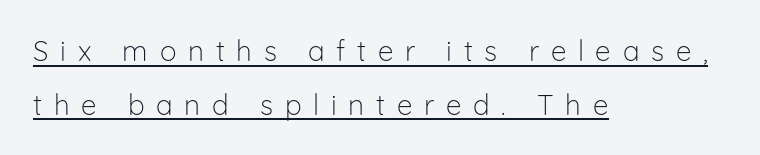
{"serif": "no", "italic": "no", "bold": "no", "weight": "light", "width": "normal", "stroke_contrast": "low", "x_height": "medium", "monospaced": "no", "underline": "yes", "align": "left", "line_spacing": "loose", "line_spacing_ratio": 1.92, "letter_spacing": "wide", "letter_spacing_em": 0.42, "glyph_px": 28}
